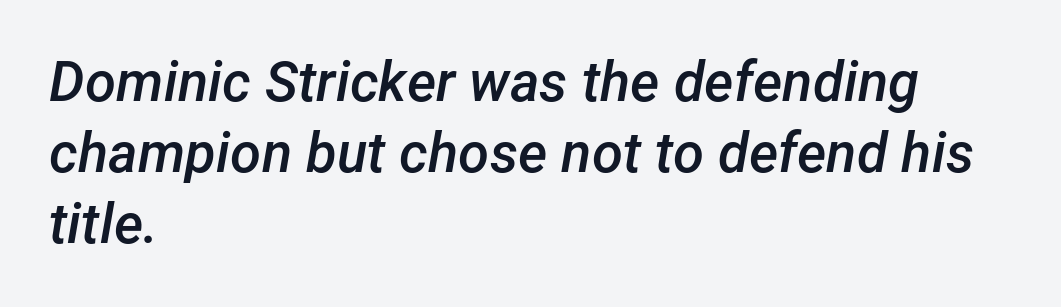
The image shows 56 px semibold type, italic (leaning right); set left-aligned, normal line spacing (1.27x), normal letter spacing, not underlined; low stroke contrast and a medium x-height.
